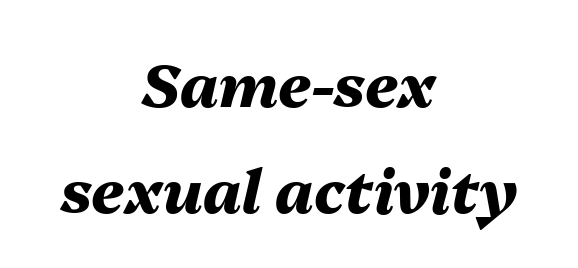
The paragraph shown floats in the horizontal middle. The passage shown leans; its letterforms are oblique. Nothing unusual about the tracking: characters are spaced as the font intends. You'd pick this weight for a headline — it's a proper bold. Spacing verdict: proportional, widths tailored to each character. Honestly, there is no underline to notice here at all.
